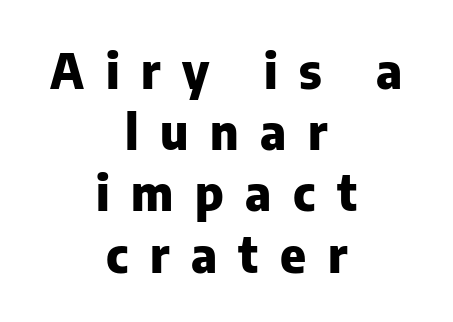
Q: Is the text bold? A: Yes.
Q: Is the text italic (slanted)? A: No, it is upright.
Q: Is the typeface a serif or a sans-serif typeface? A: Sans-serif.
Q: Is the text underlined? A: No.
Q: How is the paragraph aligned? A: Centered.
Q: Is the spacing between letters normal or unusually wide? A: Unusually wide.
Q: Is the spacing between lines tight, normal or loose? A: Normal.
Q: Width (condensed, normal, or wide)? A: Normal.
Q: Stroke contrast? A: Low.
Q: x-height? A: Medium.
Q: Monospaced? A: No.
